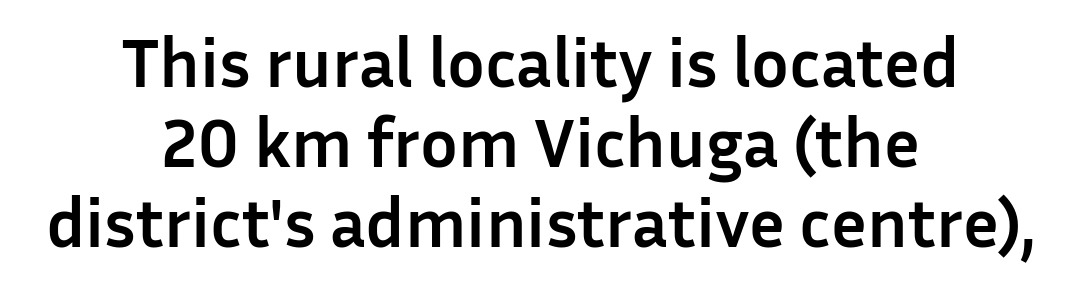
The image shows 70 px semibold sans-serif type, upright; set centered, tight line spacing (1.14x), normal letter spacing, not underlined; low stroke contrast and a medium x-height.
